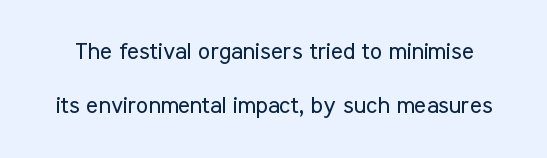
The designer dialed line spacing up above the default. Only glyphs here, with clear space below each row. Every character sits straight up, as roman type does. No chunkiness to these letters — they're not bold. Tracking value appears to be zero — textbook default spacing.
